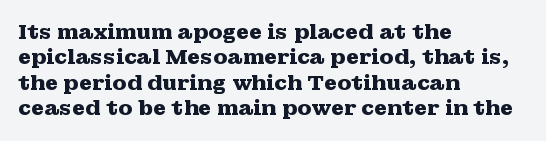
The gaps between neighbouring characters are ordinary and unremarkable. Heavy, bold letterforms. Posture: straight, roman, zero tilt. Caption: multi-line text, flush left, ragged right. Clear beneath every line of the passage.
